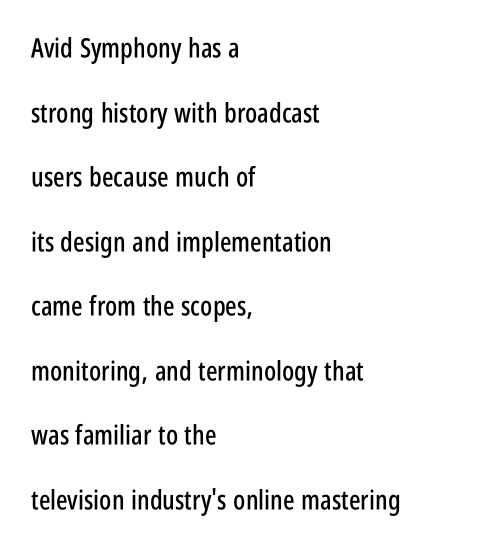
The typography opts for an upright posture over an oblique one. Just letters on the line, the space beneath them empty. The passage shown stacks its lines with a broad gap. In CSS terms this would be text-align: left. The horizontal fit of the characters is conventional and even.
